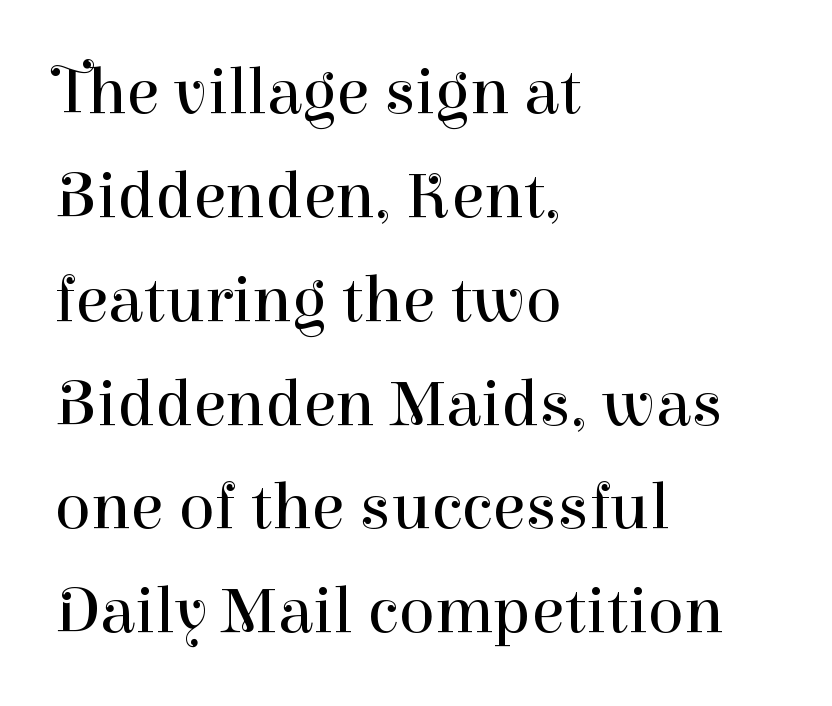
Q: Is the text bold? A: No.
Q: Is the text italic (slanted)? A: No, it is upright.
Q: Is the typeface a serif or a sans-serif typeface? A: Serif.
Q: Is the text underlined? A: No.
Q: How is the paragraph aligned? A: Left-aligned.
Q: Is the spacing between letters normal or unusually wide? A: Normal.
Q: Is the spacing between lines tight, normal or loose? A: Normal.
Q: Width (condensed, normal, or wide)? A: Normal.
Q: Stroke contrast? A: High.
Q: x-height? A: Medium.
Q: Monospaced? A: No.
